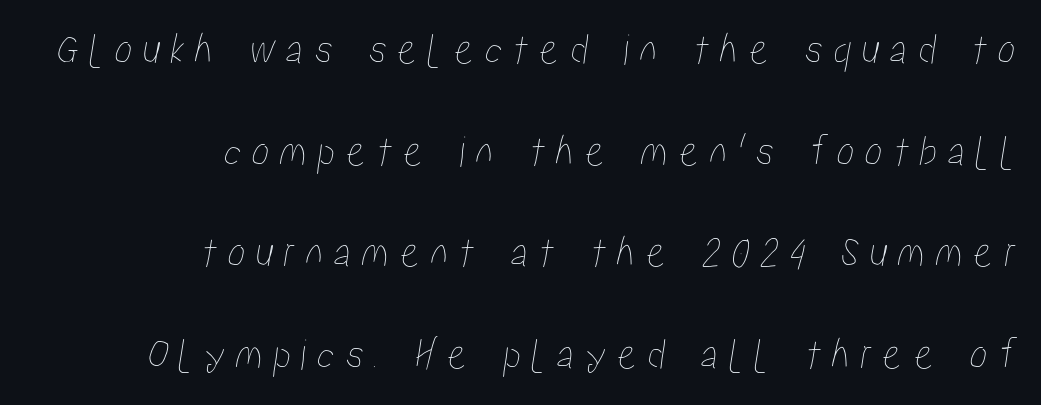
Think of a printed novel: that variable character pitch is what you see here. Does the leading feel generous? Absolutely, it's lavish. Between one letter and the next there's a generous, obvious gap. All the whitespace from short lines collects on the left. This rendering features lettering with no underline.
